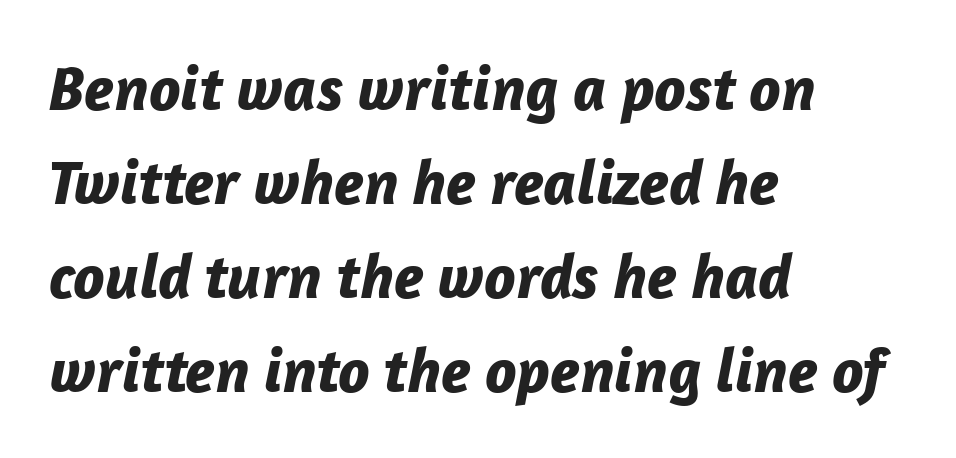
Q: Is the text bold? A: Yes.
Q: Is the text italic (slanted)? A: Yes, it leans right by about 12 degrees.
Q: Is the text underlined? A: No.
Q: How is the paragraph aligned? A: Left-aligned.
Q: Is the spacing between letters normal or unusually wide? A: Normal.
Q: Is the spacing between lines tight, normal or loose? A: Normal.
Q: Width (condensed, normal, or wide)? A: Normal.
Q: Stroke contrast? A: Low.
Q: x-height? A: Medium.
Q: Monospaced? A: No.
